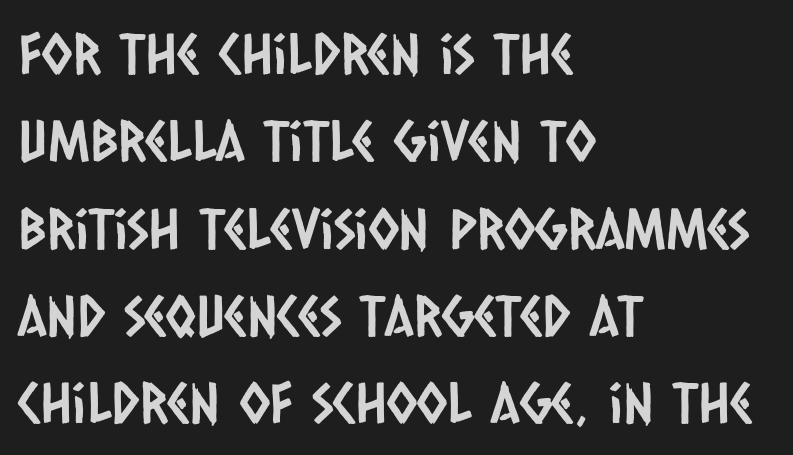
The image shows 56 px condensed sans-serif type; set left-aligned, normal line spacing (1.56x), normal letter spacing, not underlined; low stroke contrast and a large x-height.
